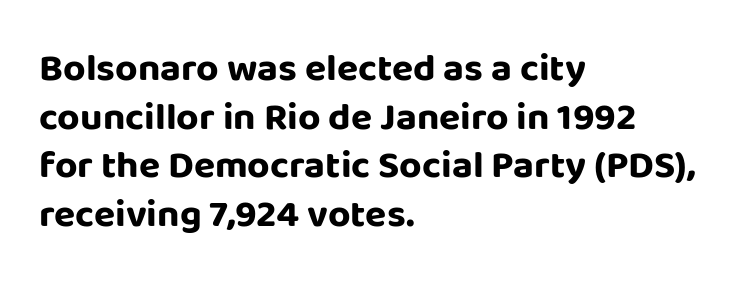
The image shows 39 px bold sans-serif type, upright; set left-aligned, normal line spacing (1.25x), normal letter spacing, not underlined; low stroke contrast and a large x-height.
